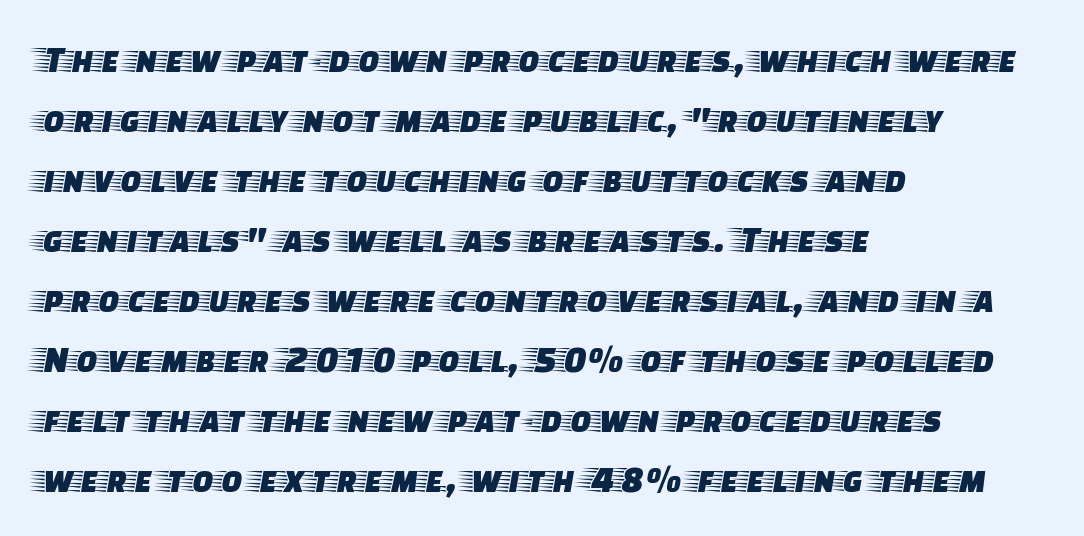
{"serif": "yes", "width": "wide", "stroke_contrast": "low", "x_height": "large", "monospaced": "no", "underline": "no", "align": "left", "line_spacing": "normal", "line_spacing_ratio": 1.54, "letter_spacing": "normal", "letter_spacing_em": 0.0, "glyph_px": 39}
